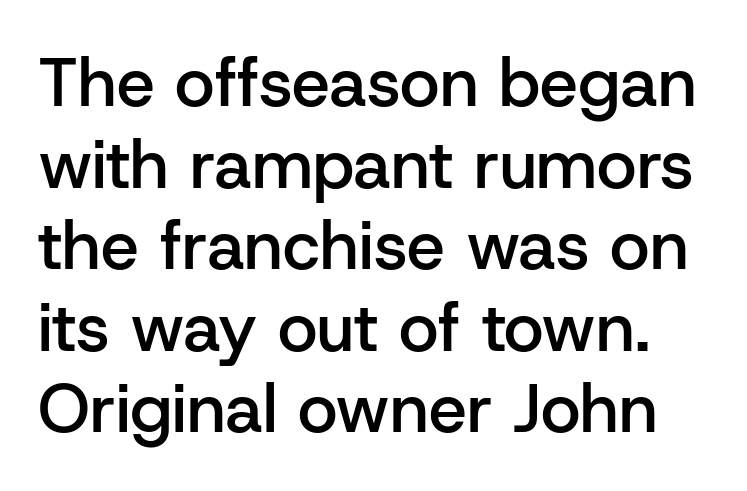
{"serif": "no", "italic": "no", "bold": "semi", "weight": "semibold", "width": "normal", "stroke_contrast": "low", "x_height": "medium", "monospaced": "no", "underline": "no", "line_spacing_ratio": 1.2, "letter_spacing": "normal", "letter_spacing_em": 0.0, "glyph_px": 68}
